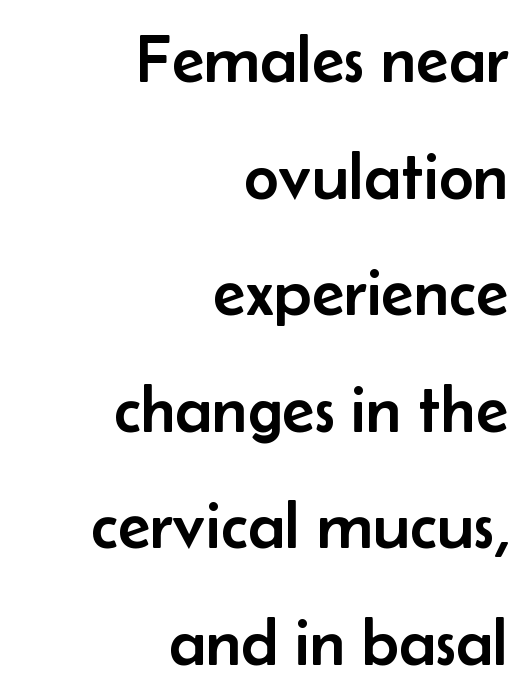
In terms of posture, this sample is upright. Regarding serifs, this sample does without them. These lines keep a tight, regular rhythm from letter to letter. The text block is weighted toward the right margin, trailing off unevenly leftward. Anything drawn beneath the words? Only blank space. The passage shown is typed in a proportional face where columns would drift.
